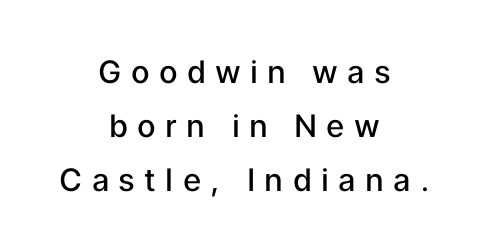
{"serif": "no", "italic": "no", "bold": "semi", "weight": "semibold", "width": "normal", "stroke_contrast": "low", "x_height": "medium", "monospaced": "no", "underline": "no", "align": "center", "line_spacing_ratio": 1.75, "letter_spacing": "wide", "letter_spacing_em": 0.3, "glyph_px": 31}
